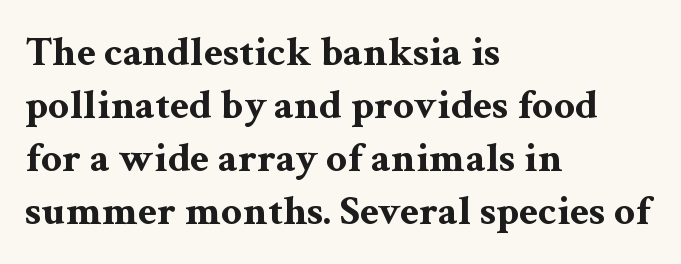
This rendering features lettering with no underline. Serif or sans? Serif — the stroke terminals have little feet. Set as a true bold cut, around the 700 mark. Unlike italic type, these characters show no tilt at all. The space between consecutive lines is moderate. The letters advance in unequal steps, a hallmark of proportional type.
